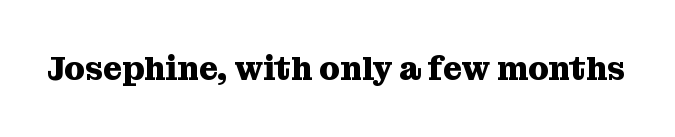
Q: Is the text bold? A: Yes.
Q: Is the text italic (slanted)? A: No, it is upright.
Q: Is the typeface a serif or a sans-serif typeface? A: Serif.
Q: Is the text underlined? A: No.
Q: Is the spacing between letters normal or unusually wide? A: Normal.
Q: Width (condensed, normal, or wide)? A: Normal.
Q: Stroke contrast? A: Medium.
Q: x-height? A: Medium.
Q: Monospaced? A: No.
